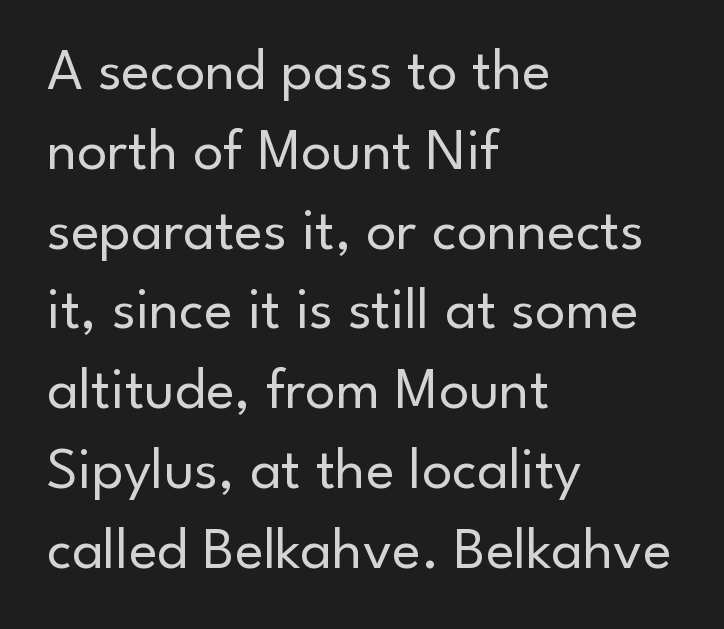
Q: Is the text bold? A: No.
Q: Is the text italic (slanted)? A: No, it is upright.
Q: Is the typeface a serif or a sans-serif typeface? A: Sans-serif.
Q: Is the text underlined? A: No.
Q: How is the paragraph aligned? A: Left-aligned.
Q: Is the spacing between letters normal or unusually wide? A: Normal.
Q: Is the spacing between lines tight, normal or loose? A: Normal.
Q: Width (condensed, normal, or wide)? A: Normal.
Q: Stroke contrast? A: Low.
Q: x-height? A: Small.
Q: Monospaced? A: No.
